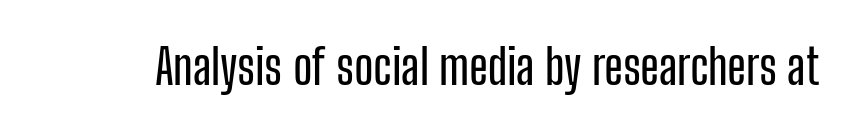
{"serif": "no", "italic": "no", "width": "condensed", "stroke_contrast": "low", "x_height": "medium", "monospaced": "no", "underline": "no", "letter_spacing": "normal", "letter_spacing_em": 0.0, "glyph_px": 49}
